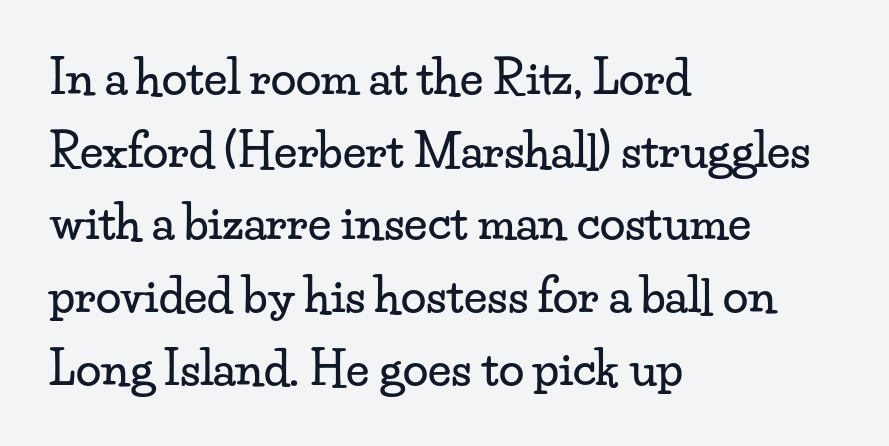
{"serif": "yes", "italic": "no", "width": "wide", "stroke_contrast": "low", "x_height": "small", "monospaced": "no", "underline": "no", "align": "left", "line_spacing": "normal", "line_spacing_ratio": 1.58, "letter_spacing": "normal", "letter_spacing_em": 0.0, "glyph_px": 46}
